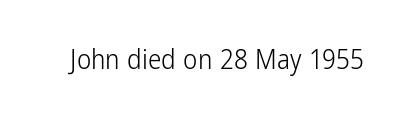
Q: Is the text bold? A: No.
Q: Is the text italic (slanted)? A: No, it is upright.
Q: Is the text underlined? A: No.
Q: Is the spacing between letters normal or unusually wide? A: Normal.
